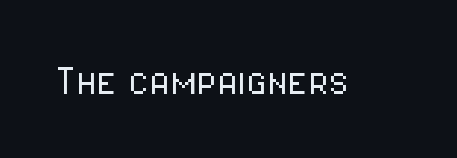
{"serif": "no", "italic": "no", "bold": "no", "weight": "light", "width": "condensed", "stroke_contrast": "low", "x_height": "medium", "monospaced": "no", "underline": "no", "letter_spacing": "normal", "letter_spacing_em": 0.0, "glyph_px": 47}
